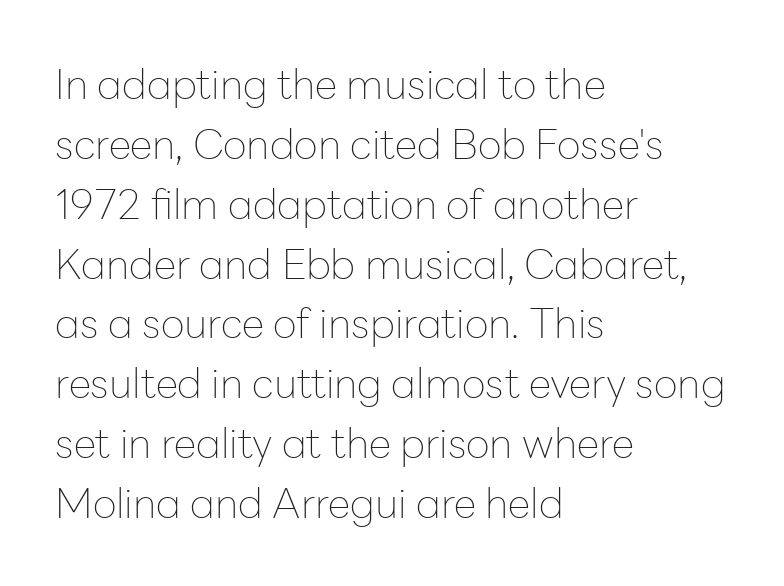
The image shows 41 px thin sans-serif type, upright; set left-aligned, normal line spacing (1.46x), normal letter spacing, not underlined; low stroke contrast and a medium x-height.
